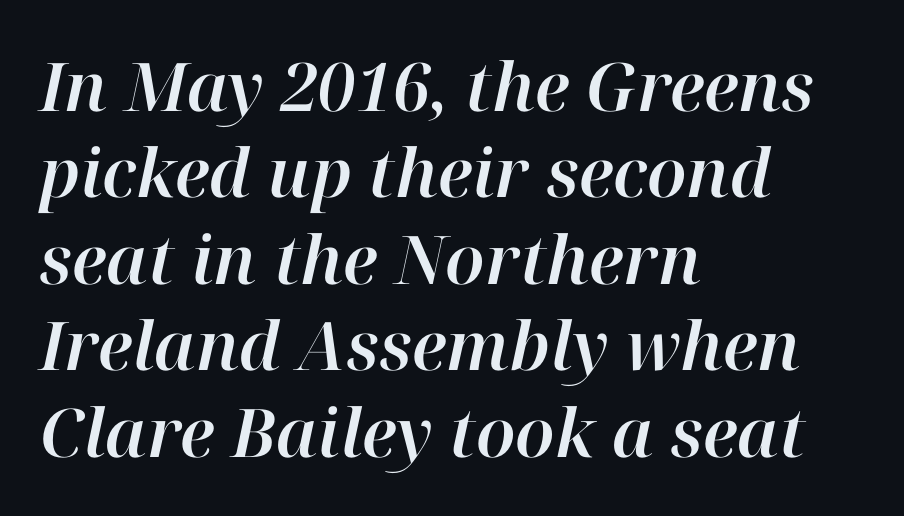
The image shows 67 px text type, italic (leaning right); set left-aligned, normal line spacing (1.29x), normal letter spacing, not underlined; high stroke contrast and a medium x-height.
